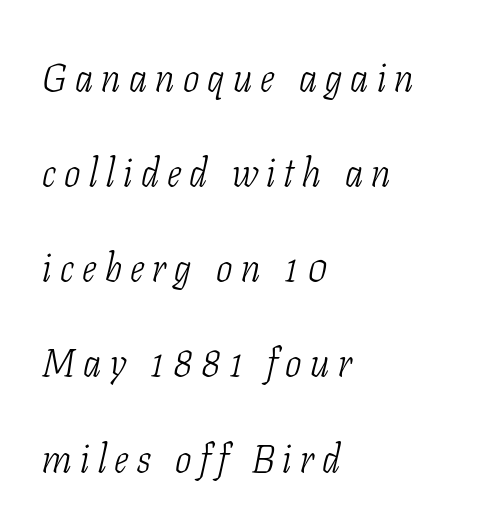
{"serif": "yes", "italic": "yes", "lean": "right", "slant_degrees": 11, "bold": "no", "weight": "light", "width": "condensed", "stroke_contrast": "low", "x_height": "medium", "monospaced": "no", "underline": "no", "align": "left", "line_spacing": "loose", "line_spacing_ratio": 2.44, "letter_spacing": "wide", "letter_spacing_em": 0.21, "glyph_px": 39}
